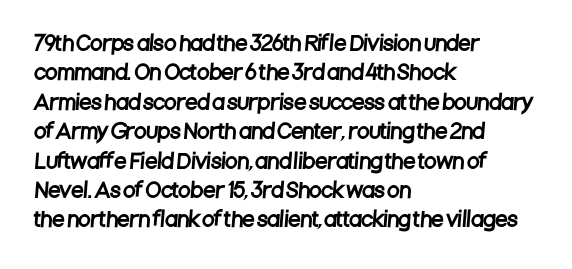
The space directly below the letters is spotless. The leading is moderate, giving the passage an even texture. Layout note: lines flush left. Default kerning and tracking; the words read as compact shapes.
